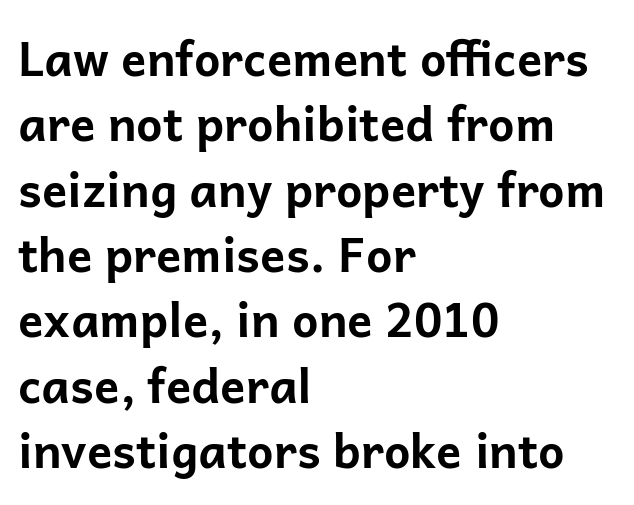
Each glyph is drawn with heavy, bold strokes. Normally led — the rows are evenly, conventionally spaced. Short and long lines alike share a common starting point at left. The foot of each line stays bare and open. These lines are composed in type without serifs. This sample uses an upright cut, with every glyph sitting square on the baseline.
